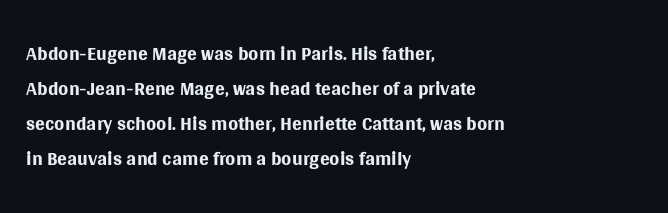
The image shows 29 px regular-weight sans-serif type, upright; set left-aligned, line spacing 1.21x, normal letter spacing, not underlined; medium stroke contrast and a large x-height.
